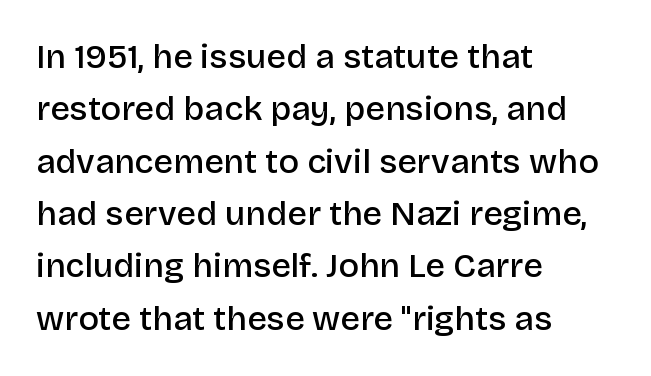
Q: Is the text bold? A: Semi-bold.
Q: Is the text italic (slanted)? A: No, it is upright.
Q: Is the typeface a serif or a sans-serif typeface? A: Sans-serif.
Q: Is the text underlined? A: No.
Q: How is the paragraph aligned? A: Left-aligned.
Q: Is the spacing between letters normal or unusually wide? A: Normal.
Q: Is the spacing between lines tight, normal or loose? A: Normal.
Q: Width (condensed, normal, or wide)? A: Normal.
Q: Stroke contrast? A: Low.
Q: x-height? A: Large.
Q: Monospaced? A: No.
